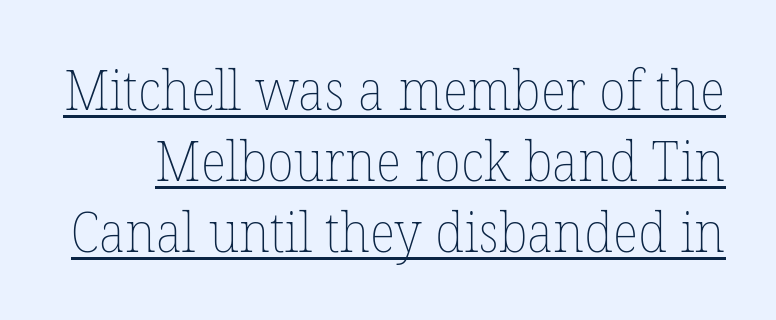
Q: Is the text bold? A: No.
Q: Is the text italic (slanted)? A: No, it is upright.
Q: Is the text underlined? A: Yes.
Q: Is the spacing between letters normal or unusually wide? A: Normal.
Q: Is the spacing between lines tight, normal or loose? A: Normal.
Q: Width (condensed, normal, or wide)? A: Normal.
Q: Stroke contrast? A: Low.
Q: x-height? A: Medium.
Q: Monospaced? A: No.
